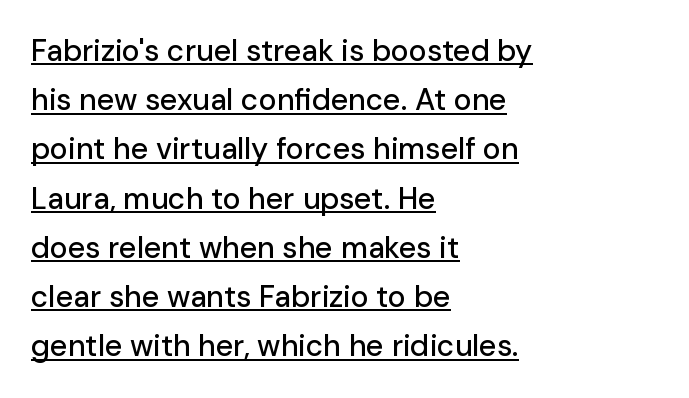
The text was rendered using a sans face with plain stroke endings. The sample's only ornament is a line tracing under the words. Line beginnings align vertically; line endings do not. These lines are rendered in a variable-pitch font. Standard letterfit; no display-style spreading of the glyphs. Quick note: not italic, upright.
